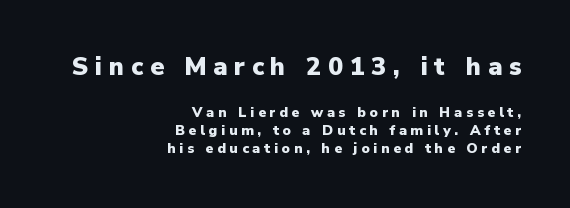
{"italic": "no", "bold": "yes", "underline": "no", "align": "right", "line_spacing": "normal", "line_spacing_ratio": 1.31, "letter_spacing": "wide", "letter_spacing_em": 0.27, "larger_block": "first", "size_ratio": 1.79, "glyph_px": 25}
